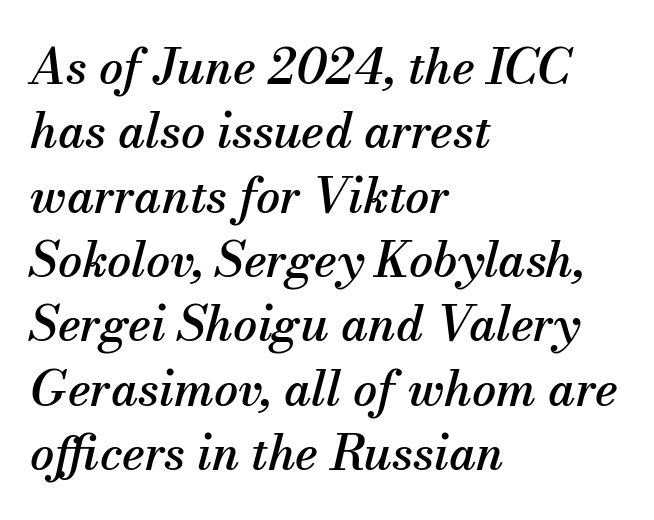
Q: Is the text italic (slanted)? A: Yes, it leans right by about 13 degrees.
Q: Is the typeface a serif or a sans-serif typeface? A: Serif.
Q: Is the text underlined? A: No.
Q: How is the paragraph aligned? A: Left-aligned.
Q: Is the spacing between letters normal or unusually wide? A: Normal.
Q: Is the spacing between lines tight, normal or loose? A: Normal.
Q: Width (condensed, normal, or wide)? A: Normal.
Q: Stroke contrast? A: Medium.
Q: x-height? A: Small.
Q: Monospaced? A: No.
